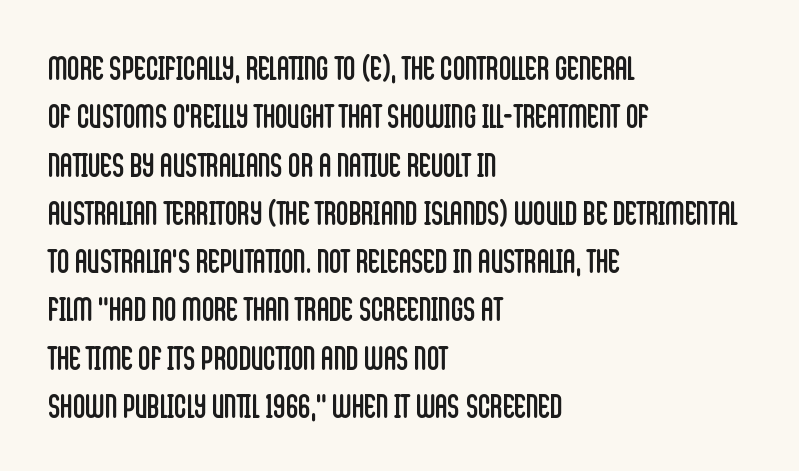
Q: Is the text bold? A: No.
Q: Is the text italic (slanted)? A: No, it is upright.
Q: Is the typeface a serif or a sans-serif typeface? A: Sans-serif.
Q: Is the text underlined? A: No.
Q: How is the paragraph aligned? A: Left-aligned.
Q: Is the spacing between letters normal or unusually wide? A: Normal.
Q: Is the spacing between lines tight, normal or loose? A: Normal.
Q: Width (condensed, normal, or wide)? A: Condensed.
Q: Stroke contrast? A: Low.
Q: x-height? A: Large.
Q: Monospaced? A: No.
